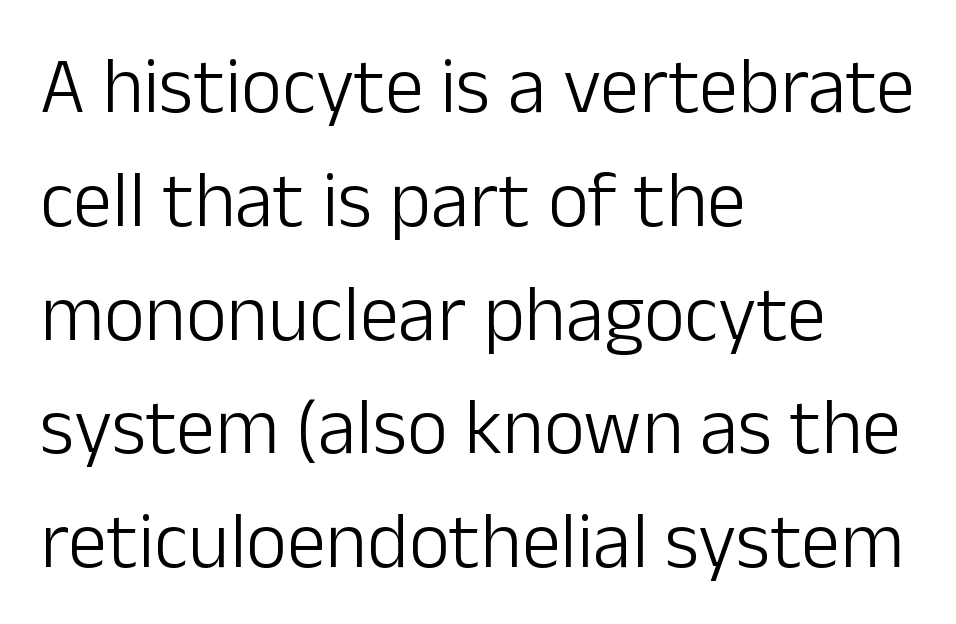
The image shows 79 px light sans-serif type, upright; set left-aligned, normal line spacing (1.44x), normal letter spacing, not underlined; low stroke contrast and a medium x-height.
